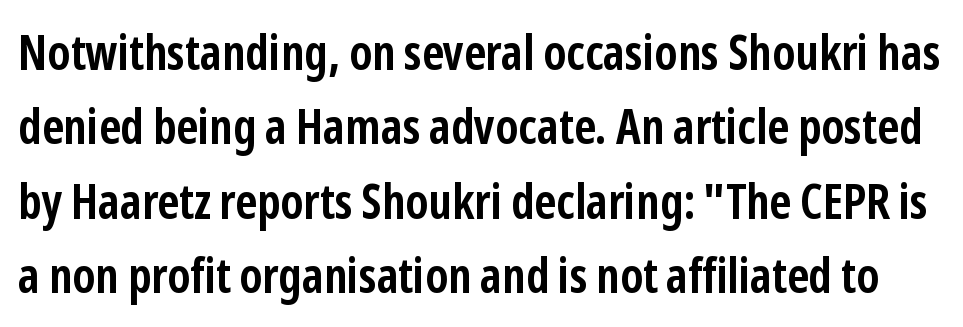
The image shows 48 px semibold, condensed sans-serif type, upright; set normal line spacing (1.55x), normal letter spacing, not underlined; low stroke contrast and a medium x-height.
